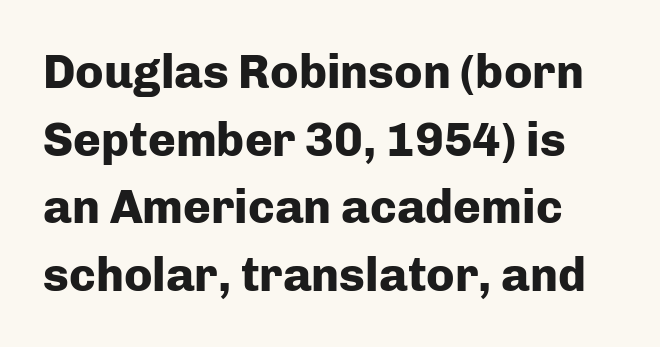
Q: Is the text bold? A: Yes.
Q: Is the text italic (slanted)? A: No, it is upright.
Q: Is the typeface a serif or a sans-serif typeface? A: Sans-serif.
Q: Is the text underlined? A: No.
Q: Is the spacing between letters normal or unusually wide? A: Normal.
Q: Is the spacing between lines tight, normal or loose? A: Normal.
Q: Width (condensed, normal, or wide)? A: Normal.
Q: Stroke contrast? A: Low.
Q: x-height? A: Medium.
Q: Monospaced? A: No.
